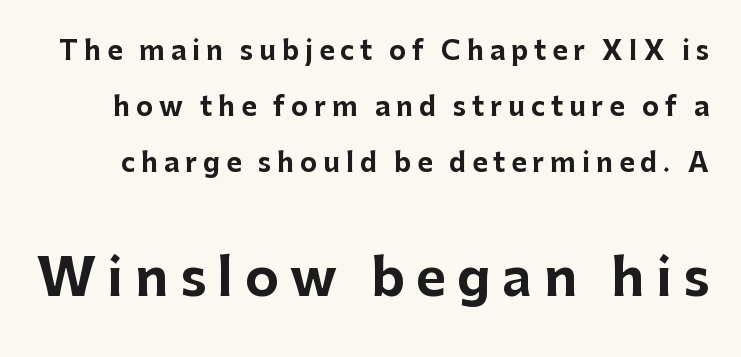
{"serif": "no", "italic": "no", "bold": "yes", "weight": "bold", "width": "normal", "stroke_contrast": "low", "x_height": "medium", "monospaced": "no", "underline": "no", "line_spacing": "loose", "line_spacing_ratio": 2.16, "letter_spacing": "wide", "letter_spacing_em": 0.23, "larger_block": "second", "size_ratio": 1.96, "glyph_px": 51}
